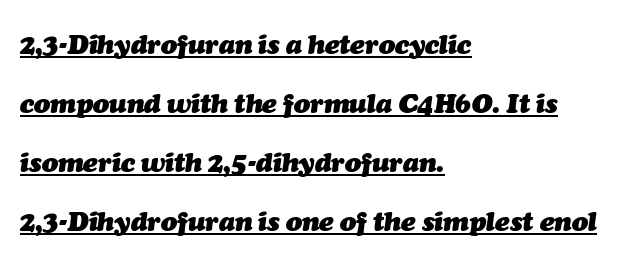
The image shows 27 px bold type, italic (leaning right); set left-aligned, loose line spacing (2.19x), normal letter spacing, underlined.
